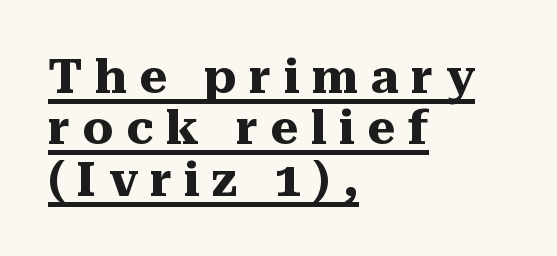
Q: Is the text bold? A: Yes.
Q: Is the text italic (slanted)? A: No, it is upright.
Q: Is the typeface a serif or a sans-serif typeface? A: Serif.
Q: Is the text underlined? A: Yes.
Q: How is the paragraph aligned? A: Left-aligned.
Q: Is the spacing between letters normal or unusually wide? A: Unusually wide.
Q: Is the spacing between lines tight, normal or loose? A: Tight.
Q: Width (condensed, normal, or wide)? A: Normal.
Q: Stroke contrast? A: Medium.
Q: x-height? A: Medium.
Q: Monospaced? A: No.
